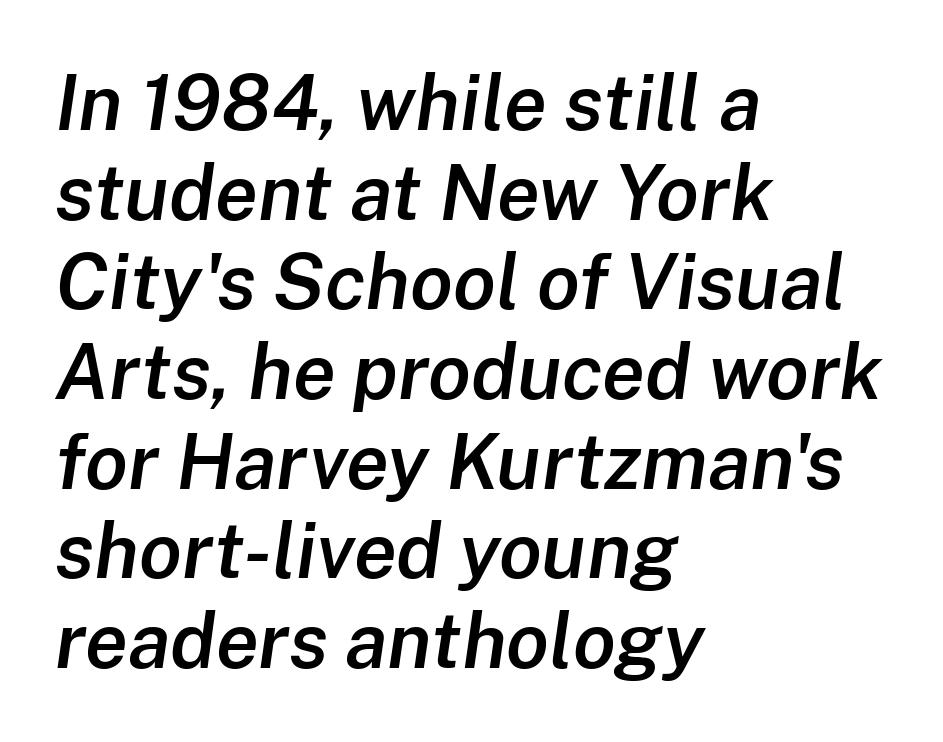
The image shows 78 px semibold type, italic (leaning right); set left-aligned, tight line spacing (1.15x), normal letter spacing, not underlined; low stroke contrast and a medium x-height.
